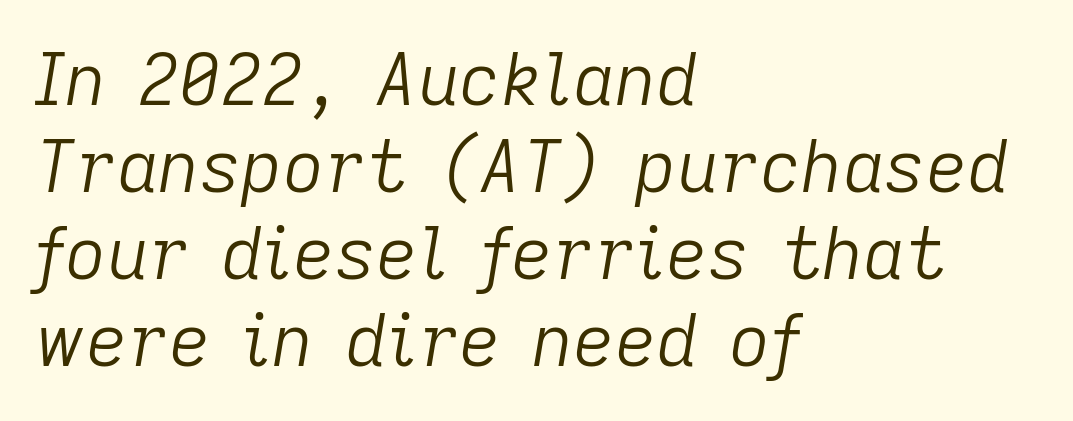
Unbolded letterforms with no extra heft. The face used here is rendered with its standard letterfit. Typeset ragged right — the left edge is the straight one. The passage shown is typed in a proportional face where columns would drift. Would a proofreader flag this as italicized? Yes.
